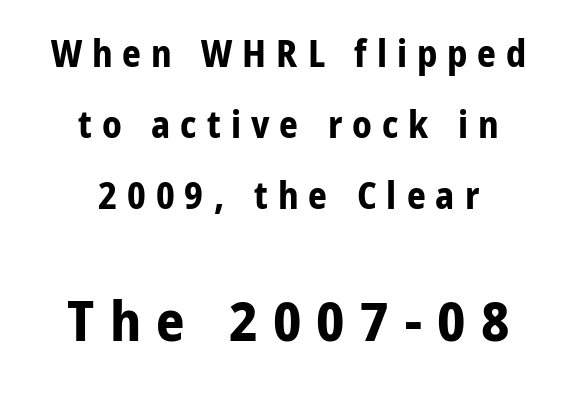
Q: Is the text bold? A: Yes.
Q: Is the text italic (slanted)? A: No, it is upright.
Q: Is the typeface a serif or a sans-serif typeface? A: Sans-serif.
Q: Is the text underlined? A: No.
Q: How is the paragraph aligned? A: Centered.
Q: Is the spacing between letters normal or unusually wide? A: Unusually wide.
Q: Is the spacing between lines tight, normal or loose? A: Loose.
Q: Which block of text is set in a larger size, the first (top) or the second (bottom)? A: The second (bottom) one.
Q: Width (condensed, normal, or wide)? A: Normal.
Q: Stroke contrast? A: Low.
Q: x-height? A: Medium.
Q: Monospaced? A: No.
